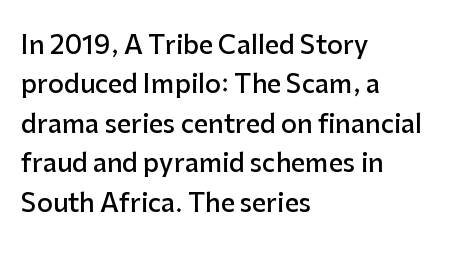
Q: Is the text bold? A: Semi-bold.
Q: Is the text italic (slanted)? A: No, it is upright.
Q: Is the text underlined? A: No.
Q: How is the paragraph aligned? A: Left-aligned.
Q: Is the spacing between letters normal or unusually wide? A: Normal.
Q: Is the spacing between lines tight, normal or loose? A: Normal.
